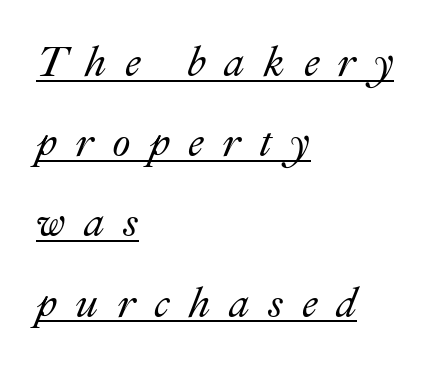
{"italic": "yes", "lean": "right", "slant_degrees": 22, "width": "normal", "stroke_contrast": "medium", "x_height": "small", "monospaced": "no", "underline": "yes", "align": "left", "line_spacing": "loose", "line_spacing_ratio": 1.91, "letter_spacing": "wide", "letter_spacing_em": 0.44, "glyph_px": 42}
